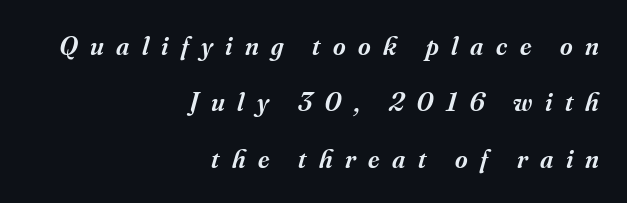
The image shows 27 px text type, italic (leaning right); set right-aligned, loose line spacing (2.09x), unusually wide letter spacing (+0.46 em), not underlined.
